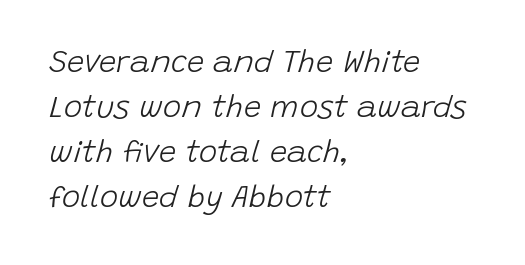
{"italic": "yes", "lean": "right", "slant_degrees": 15, "bold": "no", "weight": "light", "width": "normal", "stroke_contrast": "low", "x_height": "large", "monospaced": "no", "underline": "no", "align": "left", "line_spacing": "normal", "line_spacing_ratio": 1.45, "letter_spacing": "normal", "letter_spacing_em": 0.0, "glyph_px": 31}
